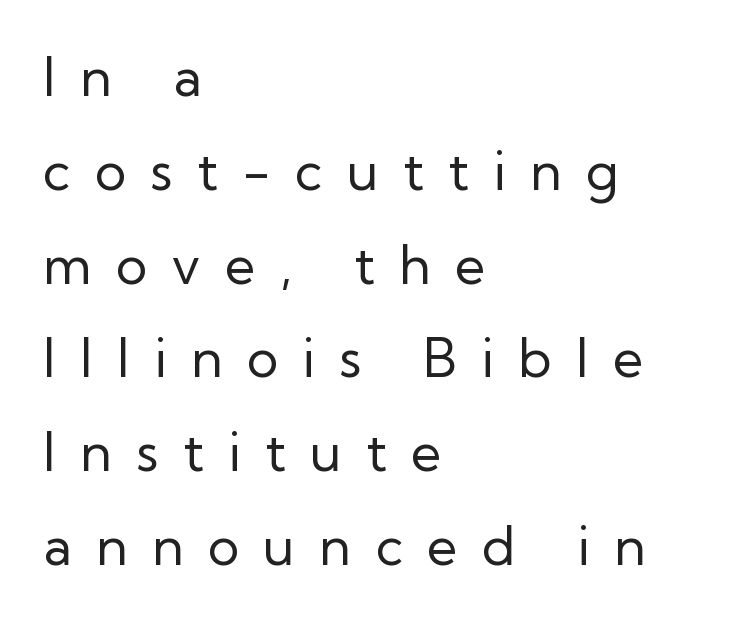
Q: Is the text bold? A: No.
Q: Is the text italic (slanted)? A: No, it is upright.
Q: Is the typeface a serif or a sans-serif typeface? A: Sans-serif.
Q: Is the text underlined? A: No.
Q: How is the paragraph aligned? A: Left-aligned.
Q: Is the spacing between letters normal or unusually wide? A: Unusually wide.
Q: Width (condensed, normal, or wide)? A: Normal.
Q: Stroke contrast? A: Low.
Q: x-height? A: Medium.
Q: Monospaced? A: No.
